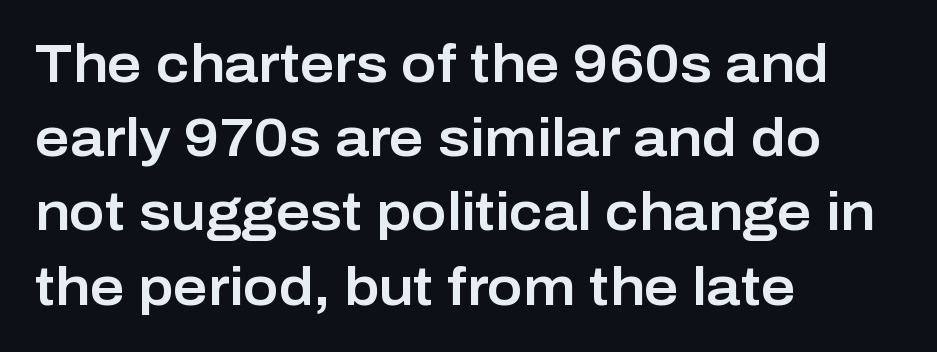
The image shows 53 px sans-serif type, upright; set left-aligned, normal line spacing (1.4x), normal letter spacing, not underlined; low stroke contrast and a medium x-height.
